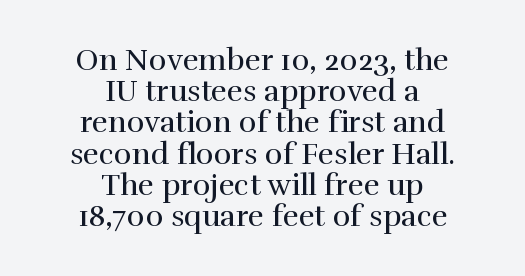
Each word holds together tightly as a unit, with standard inter-letter gaps. Looks like regular typesetting: each glyph gets only the width it needs. If you measured baseline to baseline, you'd find a short distance. A clean baseline with only descenders dipping below it.
